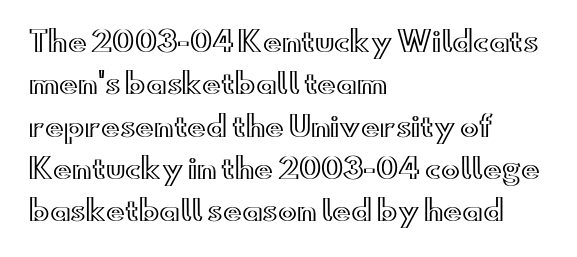
No word sits above an underline. The letters advance in unequal steps, a hallmark of proportional type. Students, observe: this is what conventionally led text looks like. Here the glyphs are tracked normally, forming tight word shapes. The setting favours the left margin, as ordinary paragraphs usually do.
